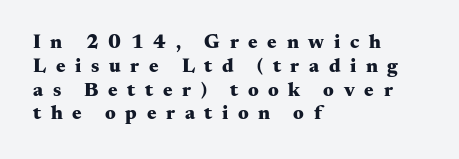
The image shows 20 px bold type, upright; set left-aligned, line spacing 1.19x, unusually wide letter spacing (+0.48 em), not underlined.
